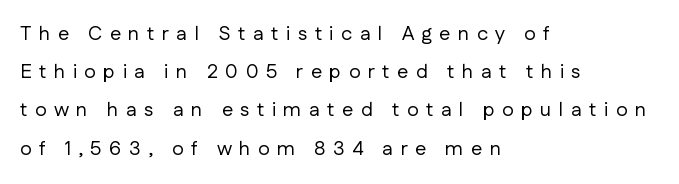
The image shows 20 px text type, upright; set left-aligned, loose line spacing (1.91x), unusually wide letter spacing (+0.37 em), not underlined.
